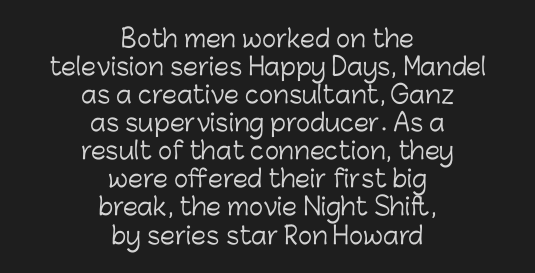
Q: Is the text bold? A: No.
Q: Is the text italic (slanted)? A: No, it is upright.
Q: Is the text underlined? A: No.
Q: How is the paragraph aligned? A: Centered.
Q: Is the spacing between letters normal or unusually wide? A: Normal.
